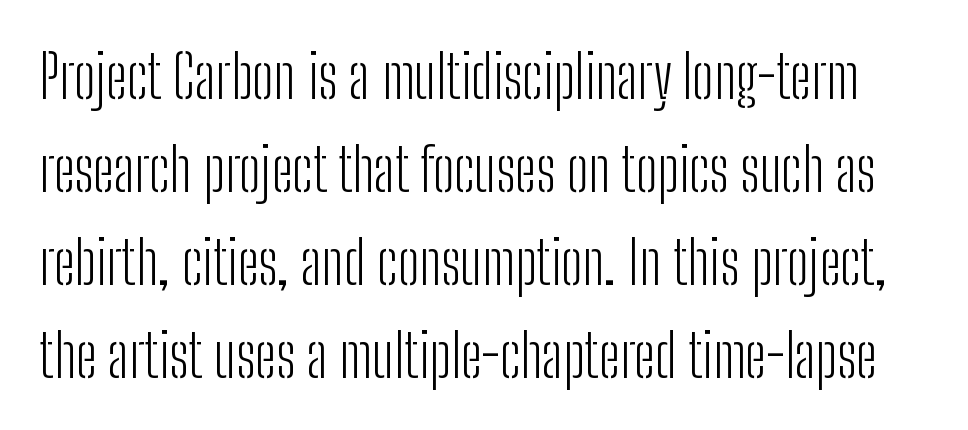
{"serif": "no", "italic": "no", "bold": "no", "weight": "light", "width": "condensed", "stroke_contrast": "low", "x_height": "medium", "monospaced": "no", "underline": "no", "line_spacing": "normal", "line_spacing_ratio": 1.55, "letter_spacing": "normal", "letter_spacing_em": 0.0, "glyph_px": 60}
